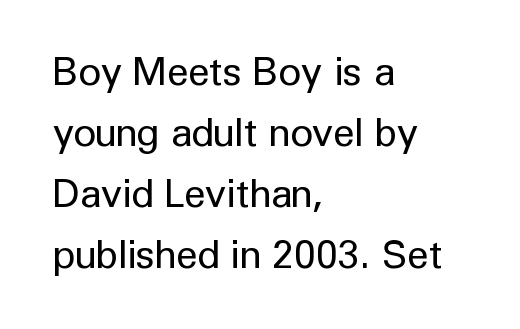
Q: Is the text bold? A: No.
Q: Is the text italic (slanted)? A: No, it is upright.
Q: Is the typeface a serif or a sans-serif typeface? A: Sans-serif.
Q: Is the text underlined? A: No.
Q: How is the paragraph aligned? A: Left-aligned.
Q: Is the spacing between letters normal or unusually wide? A: Normal.
Q: Is the spacing between lines tight, normal or loose? A: Normal.
Q: Width (condensed, normal, or wide)? A: Normal.
Q: Stroke contrast? A: Low.
Q: x-height? A: Medium.
Q: Monospaced? A: No.
